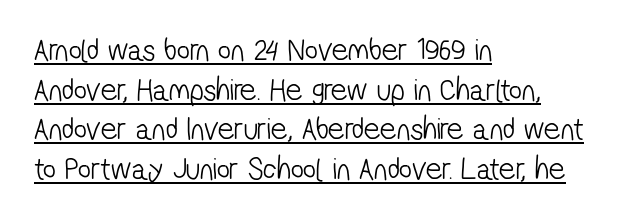
Each letter's strokes conclude bluntly, with no projecting serifs. The strokes carry an ordinary text weight at most. The letters advance in unequal steps, a hallmark of proportional type. Each line starts at the same left margin while the right side varies. Look at the tracking — it's just the regular setting, nothing added. The sample's only ornament is a line tracing under the words.
